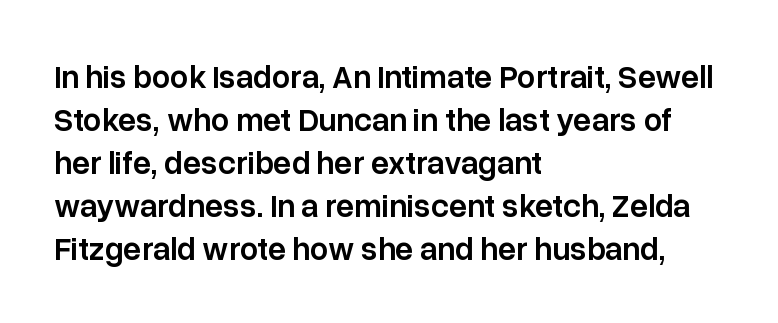
Q: Is the text bold? A: Semi-bold.
Q: Is the text italic (slanted)? A: No, it is upright.
Q: Is the typeface a serif or a sans-serif typeface? A: Sans-serif.
Q: Is the text underlined? A: No.
Q: How is the paragraph aligned? A: Left-aligned.
Q: Is the spacing between letters normal or unusually wide? A: Normal.
Q: Is the spacing between lines tight, normal or loose? A: Normal.
Q: Width (condensed, normal, or wide)? A: Normal.
Q: Stroke contrast? A: Low.
Q: x-height? A: Medium.
Q: Monospaced? A: No.
